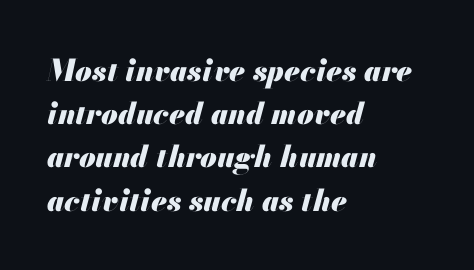
The image shows 30 px heavy type, italic (leaning right); set left-aligned, normal line spacing (1.44x), normal letter spacing, not underlined; medium stroke contrast and a small x-height.
